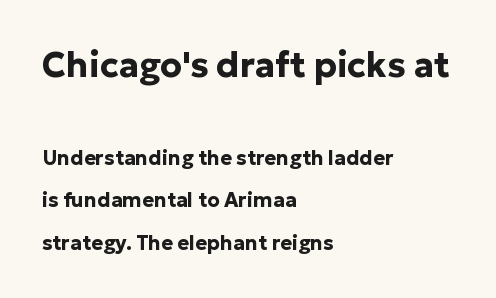
{"serif": "no", "italic": "no", "bold": "yes", "weight": "bold", "width": "normal", "stroke_contrast": "low", "x_height": "medium", "monospaced": "no", "underline": "no", "align": "left", "line_spacing": "loose", "line_spacing_ratio": 2.13, "letter_spacing": "normal", "letter_spacing_em": 0.0, "larger_block": "first", "size_ratio": 1.75, "glyph_px": 35}
